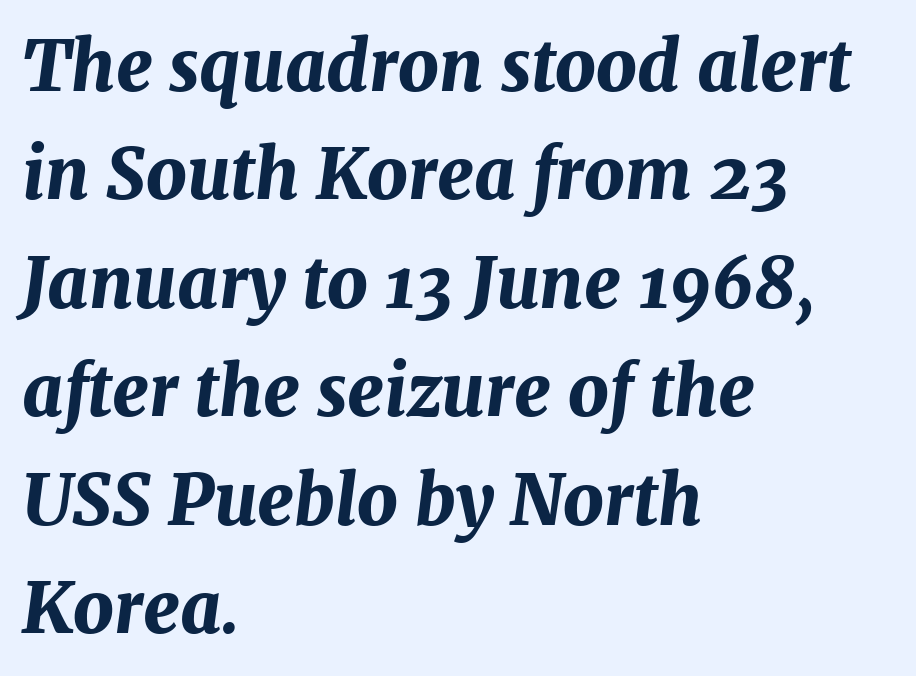
{"italic": "yes", "lean": "right", "slant_degrees": 7, "bold": "yes", "weight": "bold", "width": "normal", "stroke_contrast": "medium", "x_height": "medium", "monospaced": "no", "underline": "no", "align": "left", "line_spacing": "normal", "line_spacing_ratio": 1.55, "letter_spacing": "normal", "letter_spacing_em": 0.0, "glyph_px": 70}
